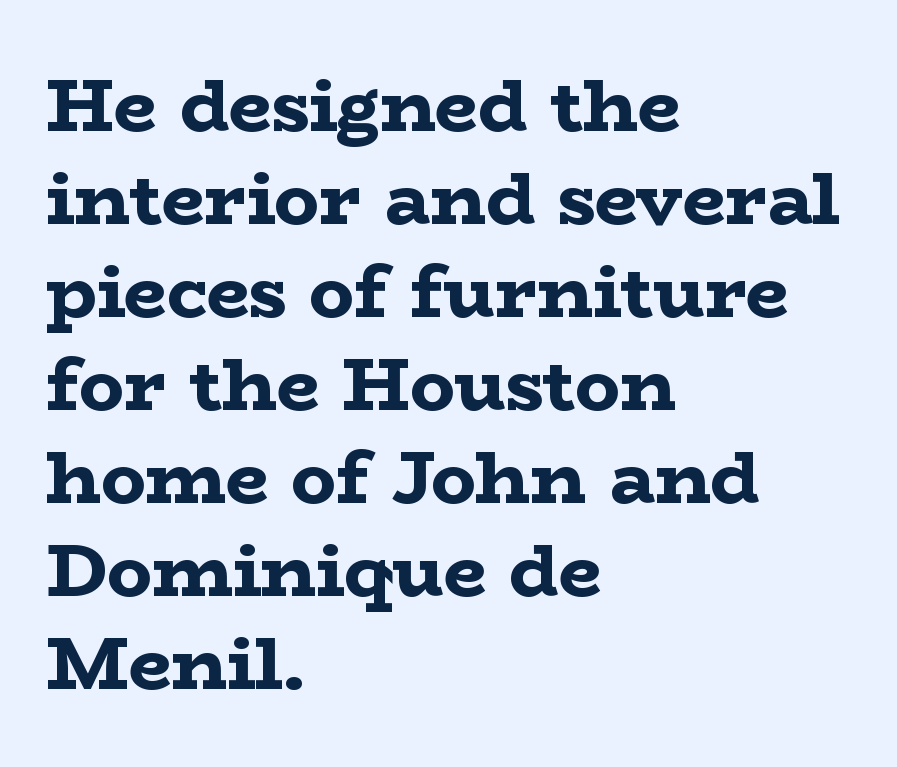
{"serif": "yes", "italic": "no", "bold": "yes", "weight": "bold", "width": "wide", "stroke_contrast": "low", "x_height": "medium", "monospaced": "no", "underline": "no", "align": "left", "line_spacing_ratio": 1.24, "letter_spacing": "normal", "letter_spacing_em": 0.0, "glyph_px": 75}
